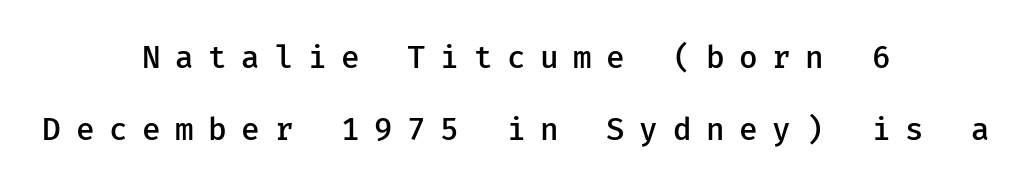
The image shows 31 px semibold sans-serif type, upright; set centered, loose line spacing (2.31x), unusually wide letter spacing (+0.47 em), not underlined; low stroke contrast and a medium x-height.
